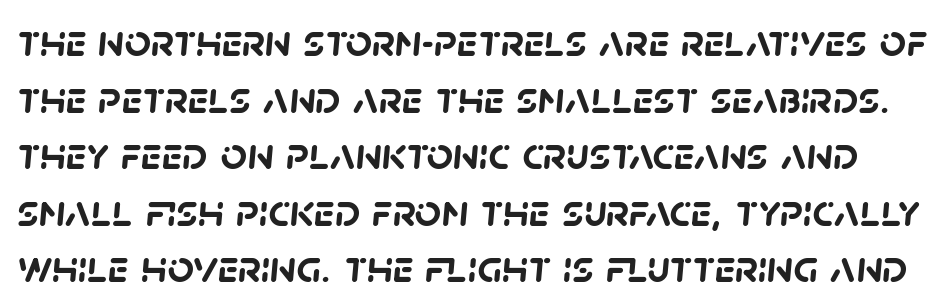
The image shows 46 px semibold sans-serif type; set line spacing 1.23x, normal letter spacing, not underlined; low stroke contrast and a large x-height.
